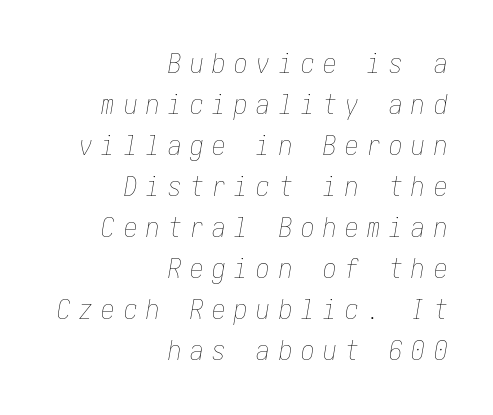
{"italic": "yes", "lean": "right", "slant_degrees": 10, "bold": "no", "underline": "no", "align": "right", "line_spacing": "normal", "line_spacing_ratio": 1.52, "letter_spacing": "wide", "letter_spacing_em": 0.32, "glyph_px": 27}
